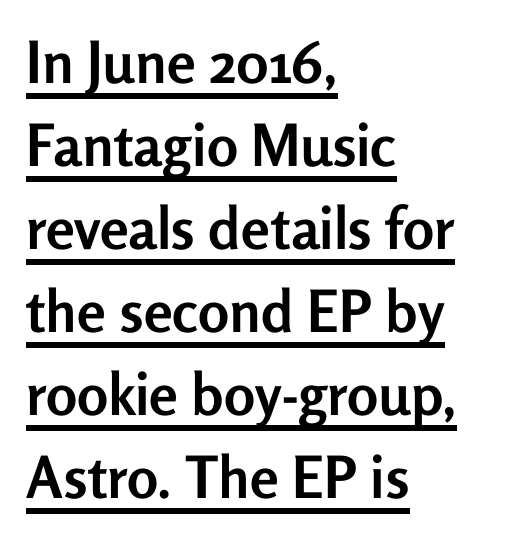
Q: Is the text bold? A: Yes.
Q: Is the text italic (slanted)? A: No, it is upright.
Q: Is the typeface a serif or a sans-serif typeface? A: Sans-serif.
Q: Is the text underlined? A: Yes.
Q: How is the paragraph aligned? A: Left-aligned.
Q: Is the spacing between letters normal or unusually wide? A: Normal.
Q: Is the spacing between lines tight, normal or loose? A: Normal.
Q: Width (condensed, normal, or wide)? A: Normal.
Q: Stroke contrast? A: Low.
Q: x-height? A: Medium.
Q: Monospaced? A: No.
